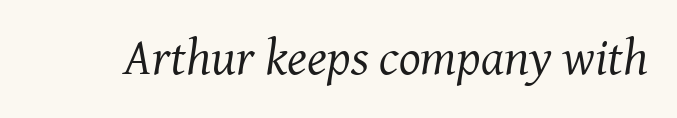
The face used here is seriffed, in the tradition of book romans. Characters are canted at an angle relative to the baseline's perpendicular. Inter-character spacing is left at the font's built-in metrics. The strip under each line holds only bare page.
